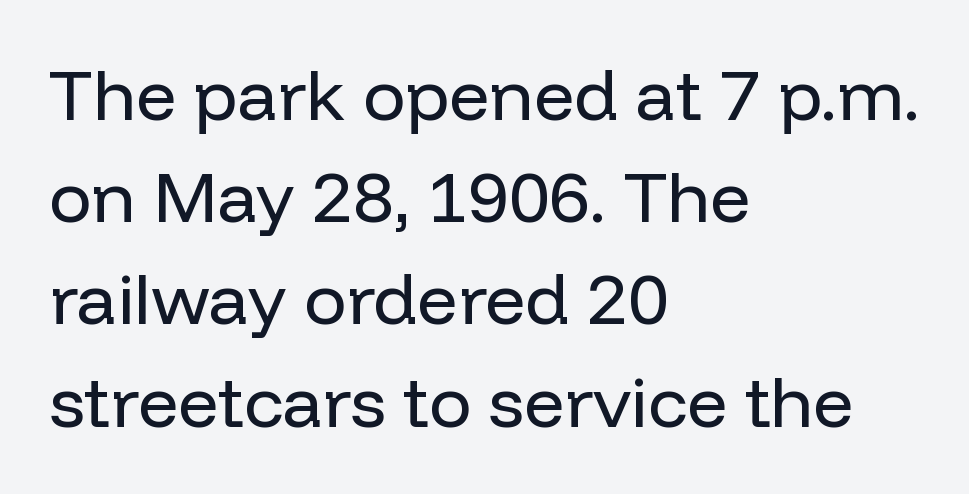
The image shows 71 px regular-weight sans-serif type, upright; set left-aligned, normal line spacing (1.44x), normal letter spacing, not underlined; low stroke contrast and a medium x-height.
